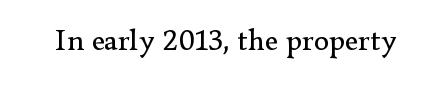
Q: Is the text bold? A: No.
Q: Is the text italic (slanted)? A: No, it is upright.
Q: Is the typeface a serif or a sans-serif typeface? A: Serif.
Q: Is the text underlined? A: No.
Q: Is the spacing between letters normal or unusually wide? A: Normal.
Q: Width (condensed, normal, or wide)? A: Normal.
Q: Stroke contrast? A: Low.
Q: x-height? A: Small.
Q: Monospaced? A: No.
